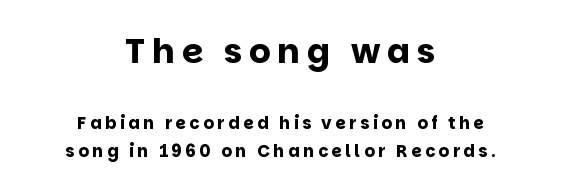
In terms of letterform style, serifs are entirely absent. The specimen omits any rule beneath the text block's lines. Each line is balanced around a shared central axis. Italic? Not at all — the glyphs are vertical. Which of the two is more prominent by size? The first, at the top. Display-style spreading of the glyphs; the letterfit is very open.
